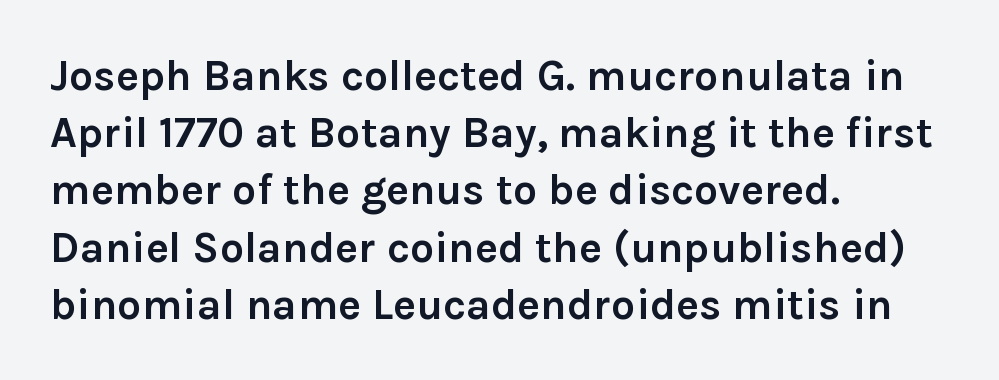
The image shows 43 px semibold sans-serif type, upright; set left-aligned, normal line spacing (1.33x), normal letter spacing, not underlined; low stroke contrast and a medium x-height.
